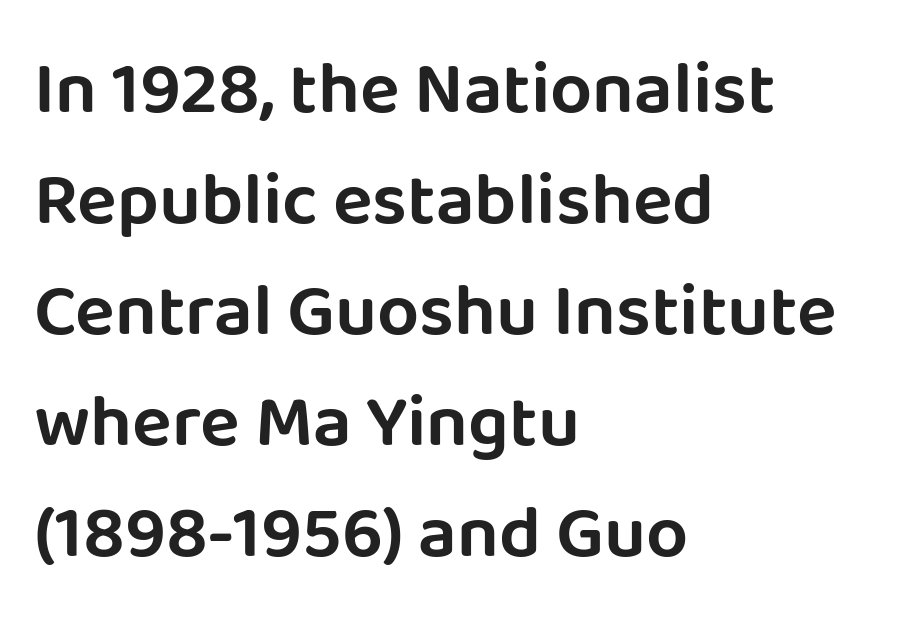
Q: Is the text italic (slanted)? A: No, it is upright.
Q: Is the typeface a serif or a sans-serif typeface? A: Sans-serif.
Q: Is the text underlined? A: No.
Q: How is the paragraph aligned? A: Left-aligned.
Q: Is the spacing between letters normal or unusually wide? A: Normal.
Q: Is the spacing between lines tight, normal or loose? A: Normal.
Q: Width (condensed, normal, or wide)? A: Normal.
Q: Stroke contrast? A: Low.
Q: x-height? A: Large.
Q: Monospaced? A: No.
